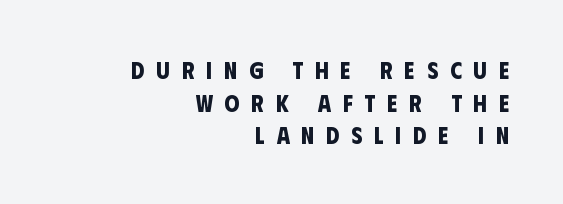
Q: Is the text bold? A: Yes.
Q: Is the text underlined? A: No.
Q: How is the paragraph aligned? A: Right-aligned.
Q: Is the spacing between letters normal or unusually wide? A: Unusually wide.
Q: Is the spacing between lines tight, normal or loose? A: Normal.
